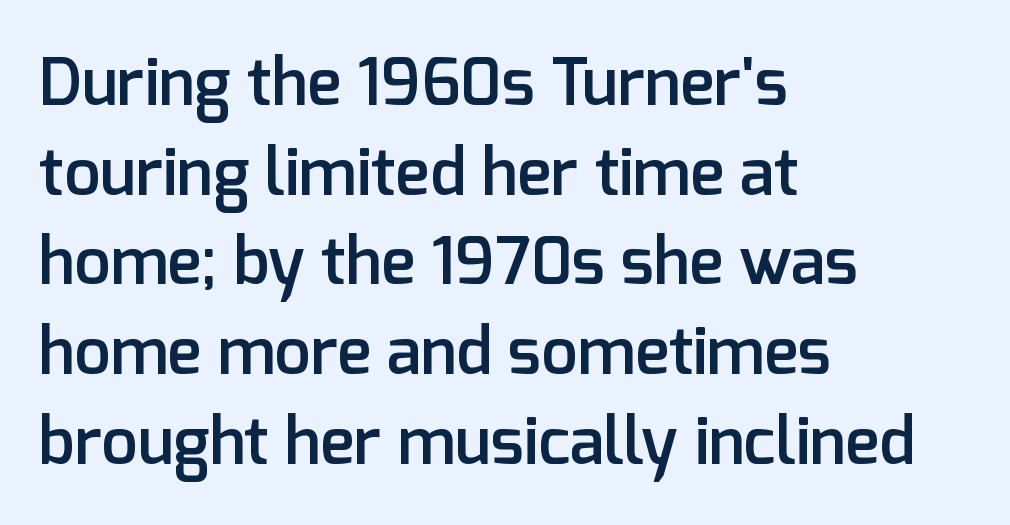
These lines are rendered in a variable-pitch font. Each glyph is drawn with semibold strokes, heavier than normal yet not fully bold. I'd call this a sans setting — the letters go barefoot. Typeset ragged right — the left edge is the straight one.
